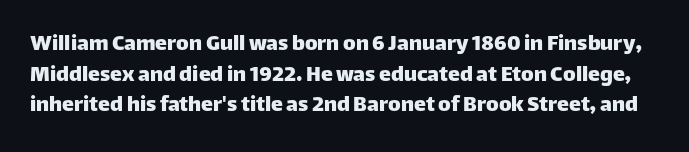
{"italic": "no", "underline": "no", "line_spacing": "normal", "line_spacing_ratio": 1.28, "letter_spacing": "normal", "letter_spacing_em": 0.0, "glyph_px": 24}
